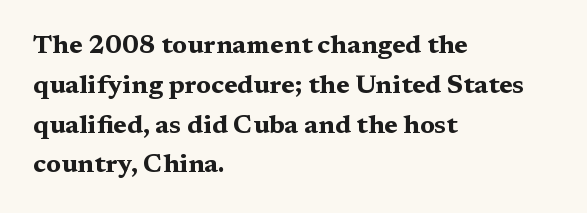
{"italic": "no", "bold": "yes", "underline": "no", "align": "left", "line_spacing": "normal", "line_spacing_ratio": 1.53, "letter_spacing": "normal", "letter_spacing_em": 0.0, "glyph_px": 26}
